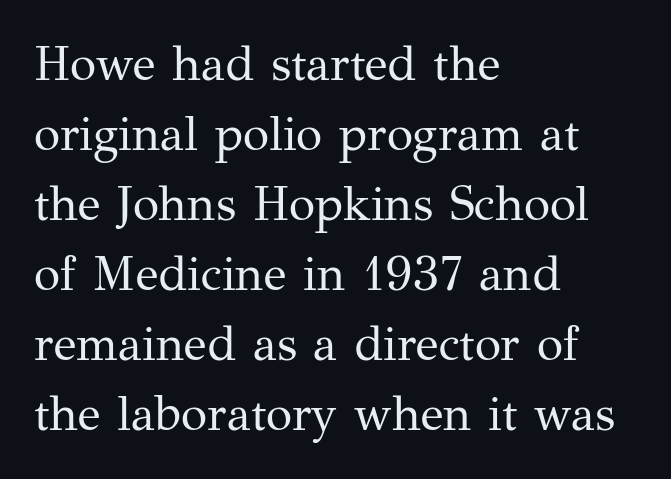
{"serif": "yes", "italic": "no", "bold": "no", "weight": "regular", "width": "normal", "stroke_contrast": "medium", "x_height": "medium", "monospaced": "no", "underline": "no", "align": "left", "line_spacing": "normal", "line_spacing_ratio": 1.46, "letter_spacing": "normal", "letter_spacing_em": 0.0, "glyph_px": 48}
